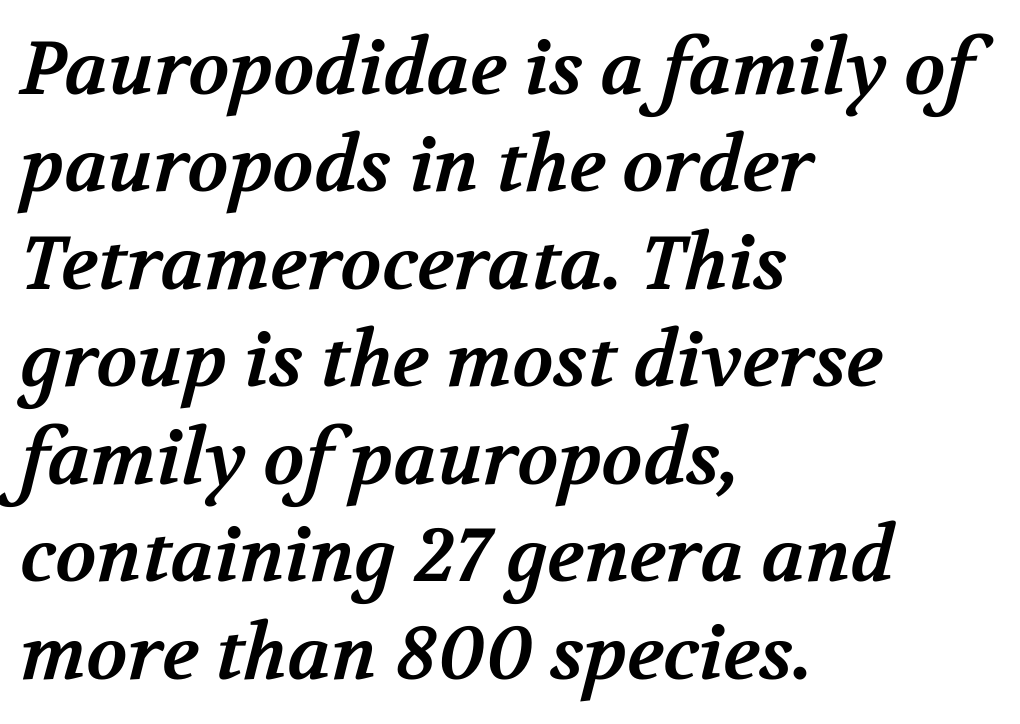
{"serif": "yes", "bold": "yes", "weight": "bold", "width": "normal", "stroke_contrast": "medium", "x_height": "medium", "monospaced": "no", "underline": "no", "align": "left", "line_spacing": "normal", "line_spacing_ratio": 1.3, "letter_spacing": "normal", "letter_spacing_em": 0.0, "glyph_px": 75}
